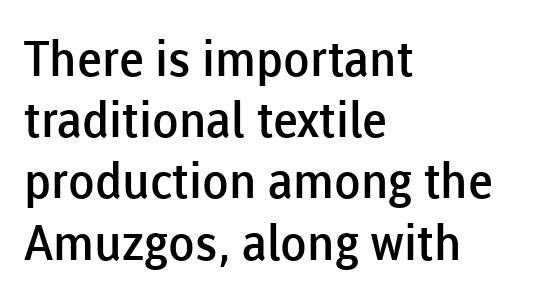
The image shows 49 px semibold sans-serif type, upright; set left-aligned, normal line spacing (1.25x), normal letter spacing, not underlined; low stroke contrast and a medium x-height.
